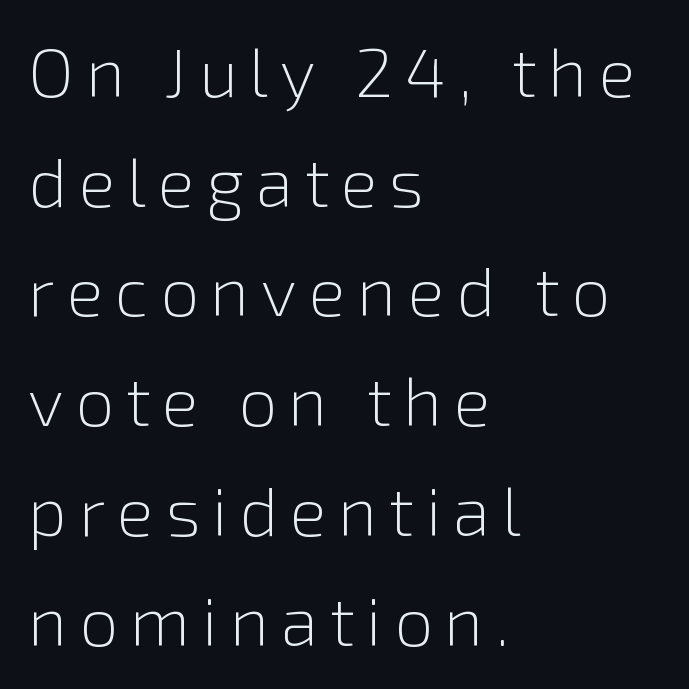
Casual observation: everything's shoved over to the left. Lines of text with bare space underneath. Varying glyph widths throughout — classic text-font behaviour. The weight tops out at a normal text grade. Observe the absence of serifs on each vertical stroke in this sample. Leading matches the norm, producing a regular column.
